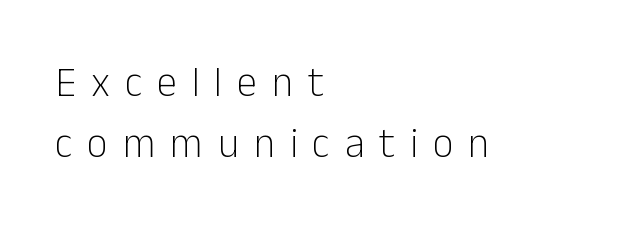
Q: Is the text bold? A: No.
Q: Is the text italic (slanted)? A: No, it is upright.
Q: Is the typeface a serif or a sans-serif typeface? A: Sans-serif.
Q: Is the text underlined? A: No.
Q: How is the paragraph aligned? A: Left-aligned.
Q: Is the spacing between letters normal or unusually wide? A: Unusually wide.
Q: Is the spacing between lines tight, normal or loose? A: Normal.
Q: Width (condensed, normal, or wide)? A: Normal.
Q: Stroke contrast? A: Low.
Q: x-height? A: Medium.
Q: Monospaced? A: No.
